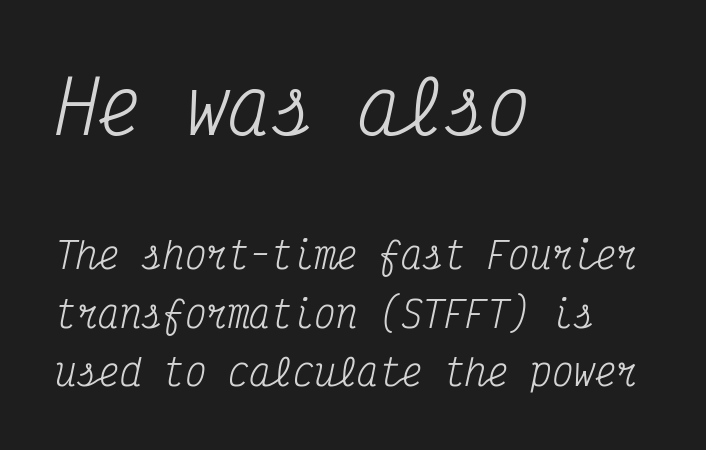
The text carries the slant typical of an italic or oblique font. Type without underlining. Monospaced: the letters line up in strict vertical columns. A classic flush-left, rag-right setting is used for this passage. Stroke mass is kept to a normal reading level or below.
